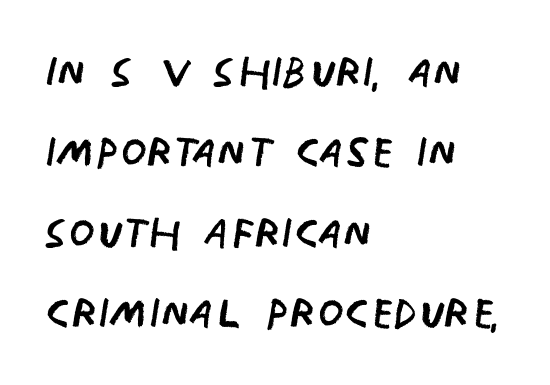
Words float on clear page, feet unadorned. Character widths vary here, with narrow letters taking less room than wide ones. Vertically, the passage feels balanced, rows spaced as you'd expect. Nope, no serifs anywhere on these letters. The typeface has the unassuming heft of standard copy or less. Teacher's note: observe the even left margin — that is flush-left alignment.
